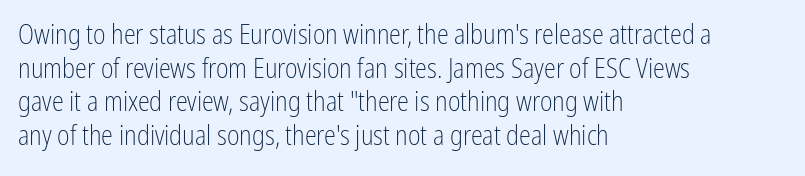
{"italic": "no", "bold": "no", "underline": "no", "align": "left", "line_spacing": "normal", "line_spacing_ratio": 1.25, "letter_spacing": "normal", "letter_spacing_em": 0.0, "glyph_px": 27}
